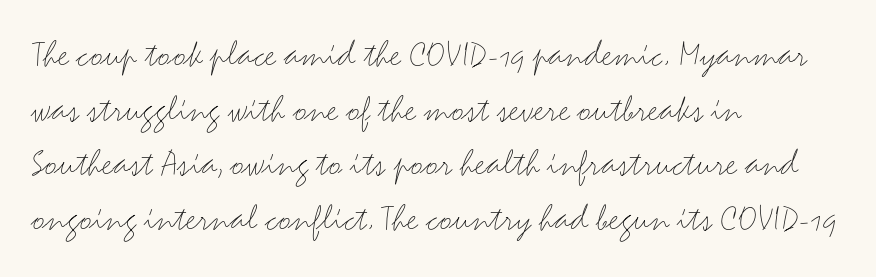
The image shows 39 px light, wide sans-serif type; set left-aligned, normal line spacing (1.4x), normal letter spacing, not underlined; medium stroke contrast and a small x-height.
